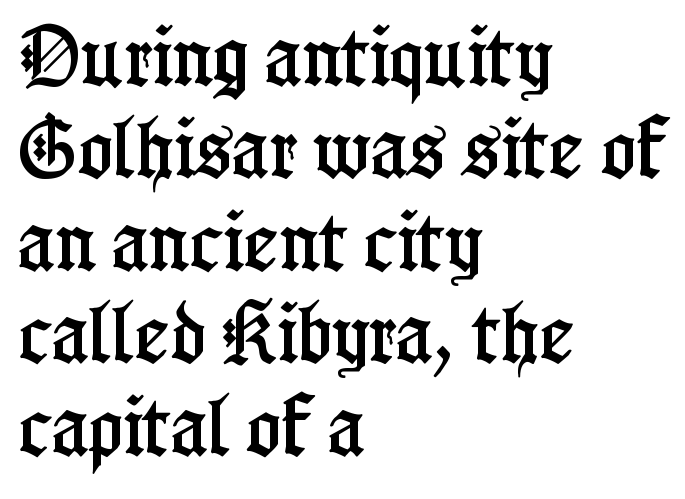
The image shows 66 px condensed serif type, upright; set left-aligned, normal line spacing (1.4x), normal letter spacing, not underlined; low stroke contrast and a medium x-height.
